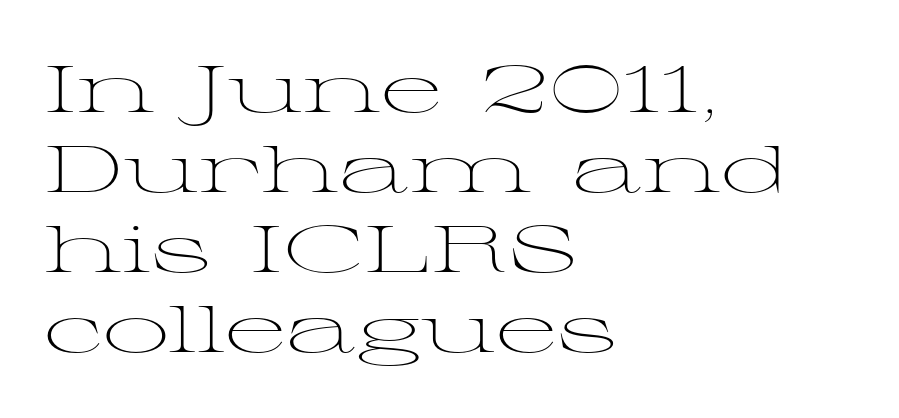
What stands out about the letter spacing? Nothing — it is the standard amount. The passage shown is not bold in any degree. Layout note: lines flush left. You can tell from the footed stems that serif type was used.
